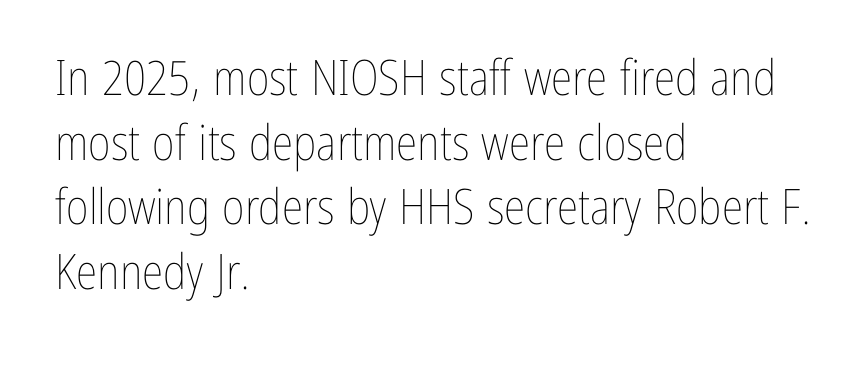
The image shows 49 px thin, condensed type, upright; set left-aligned, normal line spacing (1.32x), normal letter spacing, not underlined; low stroke contrast and a medium x-height.
